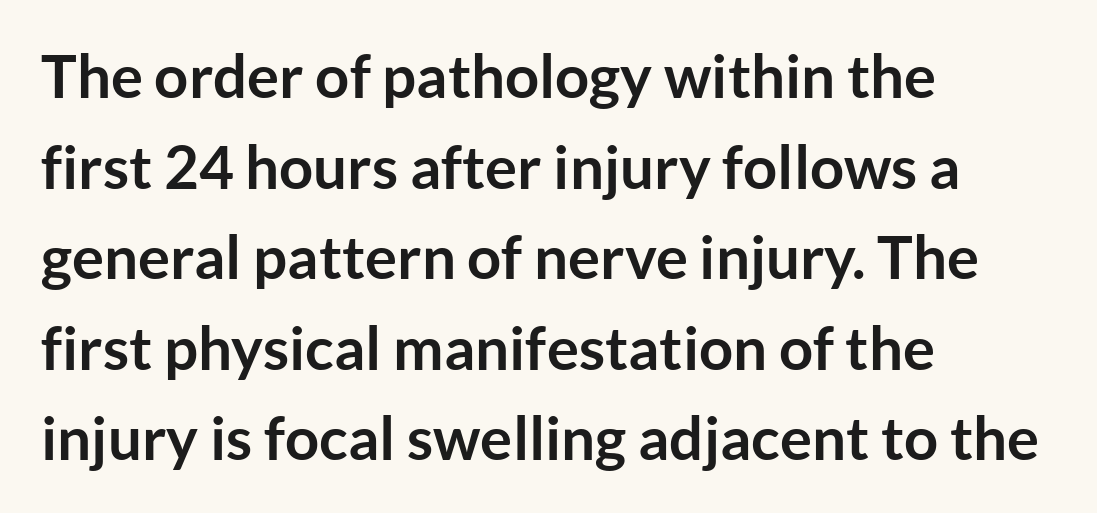
{"serif": "no", "italic": "no", "bold": "yes", "weight": "semibold", "width": "normal", "stroke_contrast": "low", "x_height": "medium", "monospaced": "no", "underline": "no", "align": "left", "line_spacing": "normal", "line_spacing_ratio": 1.51, "letter_spacing": "normal", "letter_spacing_em": 0.0, "glyph_px": 60}
